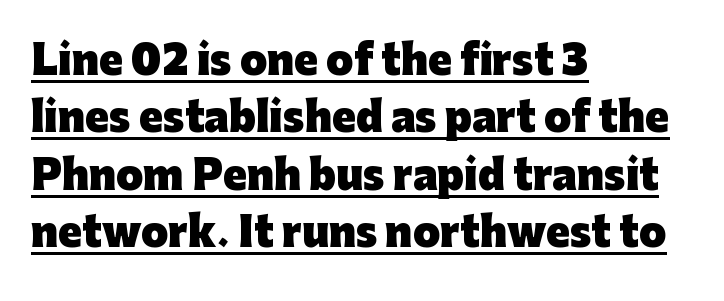
Q: Is the text bold? A: Yes.
Q: Is the text italic (slanted)? A: No, it is upright.
Q: Is the typeface a serif or a sans-serif typeface? A: Sans-serif.
Q: Is the text underlined? A: Yes.
Q: How is the paragraph aligned? A: Left-aligned.
Q: Is the spacing between letters normal or unusually wide? A: Normal.
Q: Is the spacing between lines tight, normal or loose? A: Normal.
Q: Width (condensed, normal, or wide)? A: Normal.
Q: Stroke contrast? A: Low.
Q: x-height? A: Medium.
Q: Monospaced? A: No.
